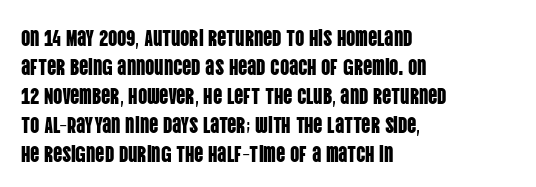
Q: Is the text italic (slanted)? A: No, it is upright.
Q: Is the text underlined? A: No.
Q: How is the paragraph aligned? A: Left-aligned.
Q: Is the spacing between letters normal or unusually wide? A: Normal.
Q: Is the spacing between lines tight, normal or loose? A: Normal.
